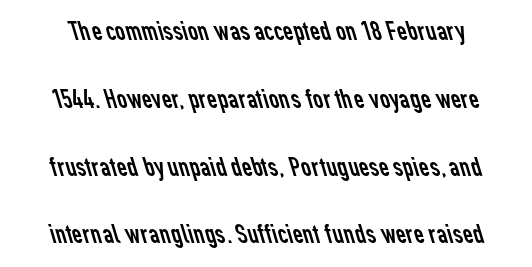
Q: Is the text bold? A: No.
Q: Is the typeface a serif or a sans-serif typeface? A: Sans-serif.
Q: Is the text underlined? A: No.
Q: Is the spacing between letters normal or unusually wide? A: Normal.
Q: Is the spacing between lines tight, normal or loose? A: Loose.
Q: Width (condensed, normal, or wide)? A: Normal.
Q: Stroke contrast? A: Low.
Q: x-height? A: Medium.
Q: Monospaced? A: No.
